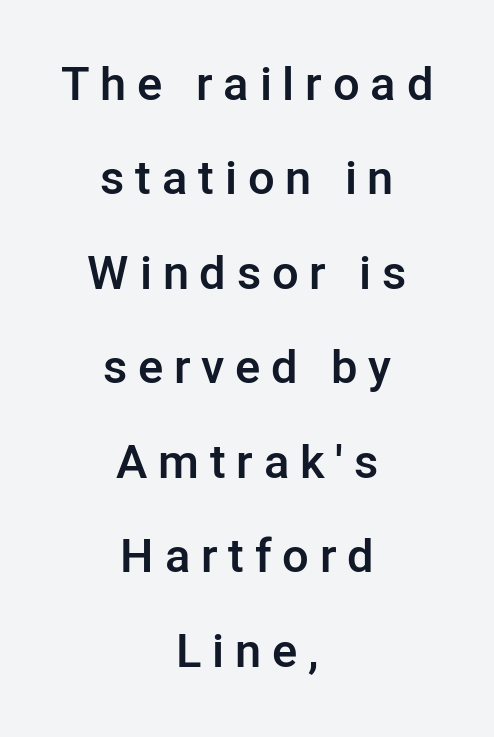
The image shows 47 px semibold sans-serif type, upright; set centered, loose line spacing (2.01x), unusually wide letter spacing (+0.23 em), not underlined; low stroke contrast and a medium x-height.
